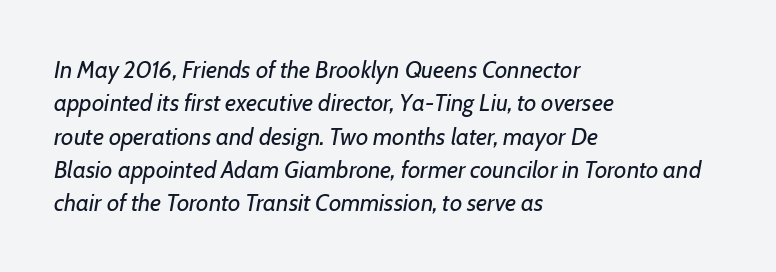
Q: Is the text bold? A: No.
Q: Is the text italic (slanted)? A: Yes, it leans right by about 7 degrees.
Q: Is the text underlined? A: No.
Q: How is the paragraph aligned? A: Left-aligned.
Q: Is the spacing between letters normal or unusually wide? A: Normal.
Q: Is the spacing between lines tight, normal or loose? A: Normal.
